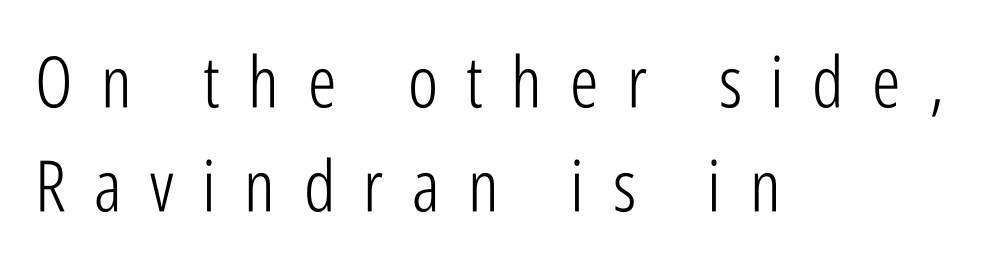
The image shows 71 px light, condensed sans-serif type, upright; set left-aligned, normal line spacing (1.46x), unusually wide letter spacing (+0.4 em), not underlined; low stroke contrast and a medium x-height.
